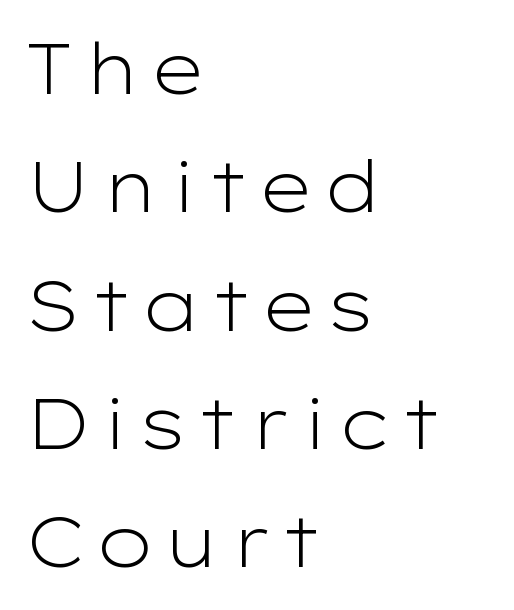
{"serif": "no", "italic": "no", "bold": "no", "weight": "light", "width": "wide", "stroke_contrast": "low", "x_height": "medium", "monospaced": "no", "underline": "no", "align": "left", "line_spacing": "normal", "line_spacing_ratio": 1.69, "glyph_px": 70}
